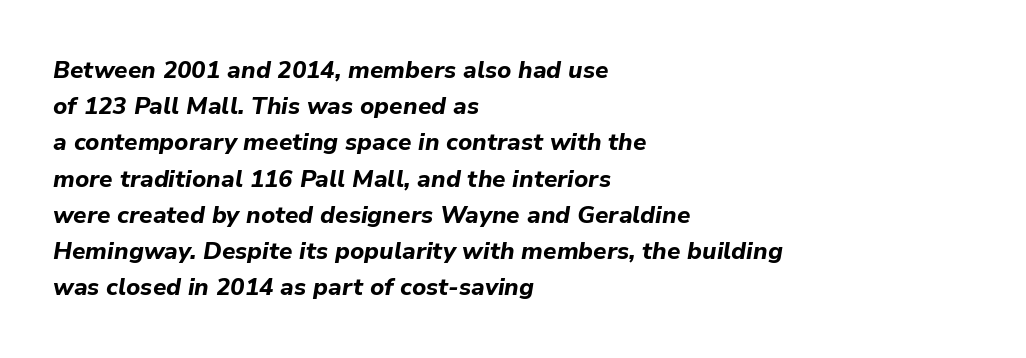
{"italic": "yes", "lean": "right", "slant_degrees": 9, "bold": "yes", "underline": "no", "align": "left", "line_spacing": "normal", "line_spacing_ratio": 1.51, "letter_spacing": "normal", "letter_spacing_em": 0.0, "glyph_px": 24}
